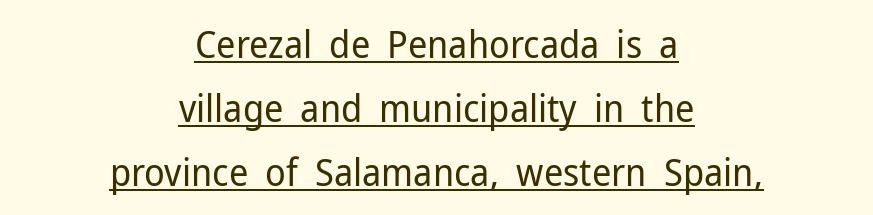
{"serif": "no", "italic": "no", "bold": "no", "weight": "regular", "width": "normal", "stroke_contrast": "low", "x_height": "medium", "monospaced": "no", "underline": "yes", "align": "center", "line_spacing": "normal", "line_spacing_ratio": 1.68, "letter_spacing": "normal", "letter_spacing_em": 0.0, "glyph_px": 38}
